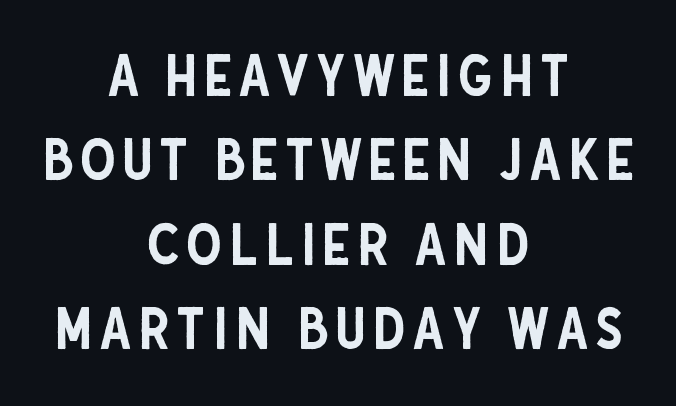
The image shows 57 px condensed sans-serif type, upright; set centered, normal line spacing (1.48x), not underlined; low stroke contrast and a large x-height.
